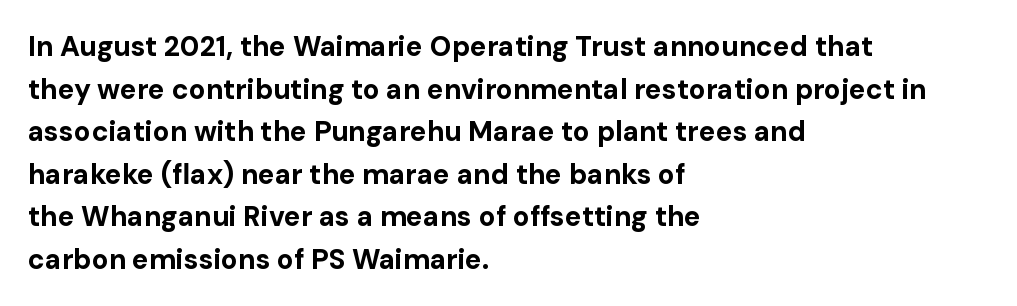
{"serif": "no", "italic": "no", "bold": "yes", "weight": "bold", "width": "normal", "stroke_contrast": "low", "x_height": "medium", "monospaced": "no", "underline": "no", "align": "left", "line_spacing": "normal", "line_spacing_ratio": 1.52, "letter_spacing": "normal", "letter_spacing_em": 0.0, "glyph_px": 28}
